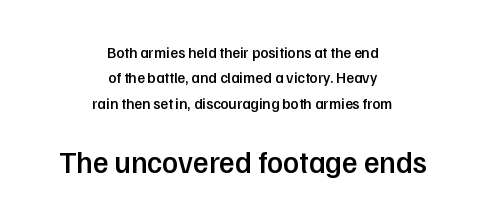
The image shows 30 px semibold sans-serif type, upright; set centered, normal line spacing (1.69x), normal letter spacing, not underlined; the second (bottom) block is 2.0x larger; low stroke contrast and a medium x-height.
